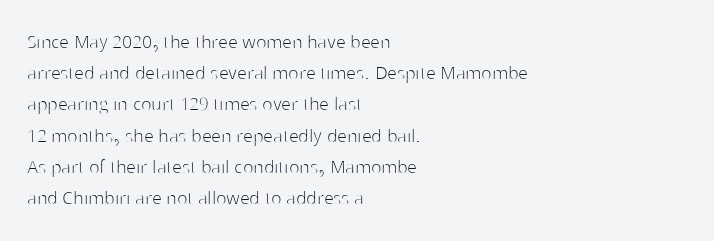
Every row of glyphs begins at an identical x-position on the left. The typesetting does not lean heavy: it is not bold. One glance says typical: line gaps are just what's usual. Underlining? Definitely not there.
